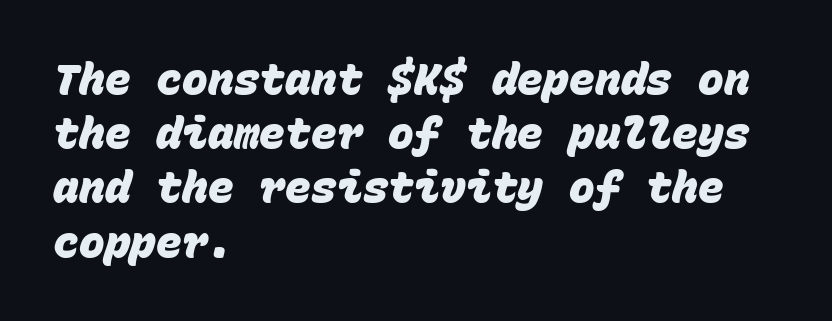
Q: Is the text bold? A: Yes.
Q: Is the typeface a serif or a sans-serif typeface? A: Sans-serif.
Q: Is the text underlined? A: No.
Q: How is the paragraph aligned? A: Left-aligned.
Q: Is the spacing between letters normal or unusually wide? A: Normal.
Q: Is the spacing between lines tight, normal or loose? A: Normal.
Q: Width (condensed, normal, or wide)? A: Normal.
Q: Stroke contrast? A: Low.
Q: x-height? A: Large.
Q: Monospaced? A: Yes.
